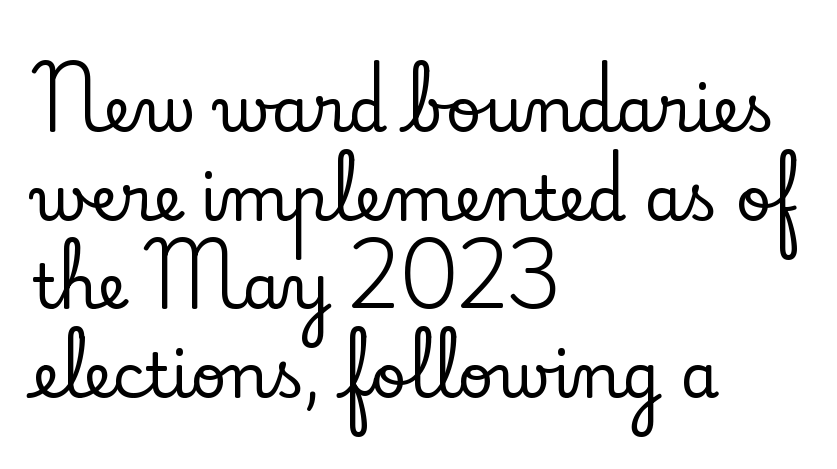
{"serif": "yes", "italic": "no", "width": "normal", "stroke_contrast": "low", "x_height": "small", "monospaced": "no", "underline": "no", "align": "left", "line_spacing": "normal", "line_spacing_ratio": 1.43, "letter_spacing": "normal", "letter_spacing_em": 0.0, "glyph_px": 62}
